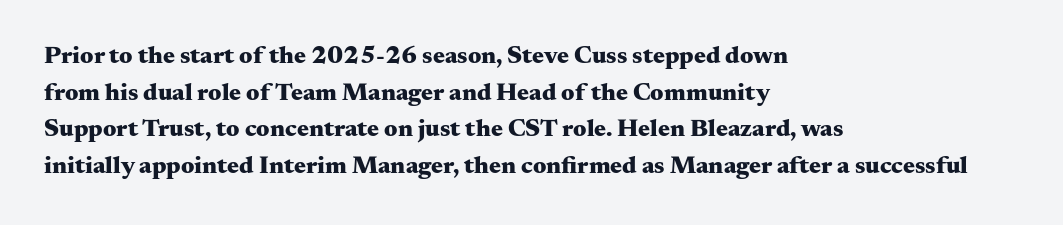
Compared with an ordinary text face, these strokes are far heavier — a full bold. Tall strokes in this sample are plumb rather than angled. Reading down the block, your eye returns to a fixed left position each line. The space directly below the letters is spotless. Leading matches the norm, producing a regular column. The type is set solid horizontally, with unmodified tracking.
